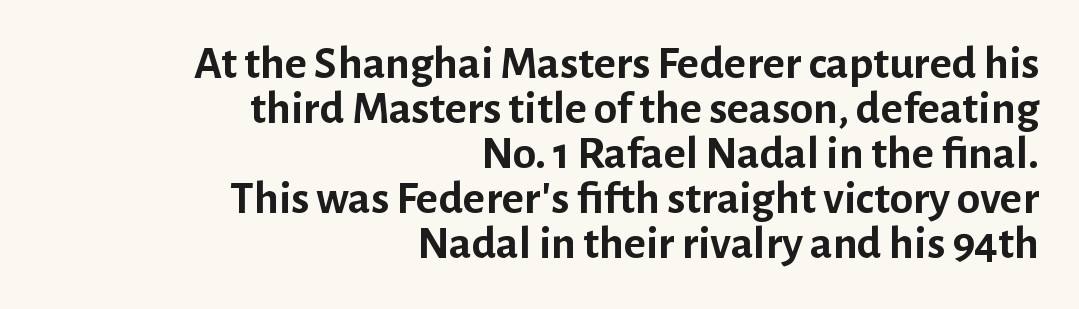
{"serif": "no", "italic": "no", "bold": "yes", "weight": "semibold", "width": "normal", "stroke_contrast": "low", "x_height": "medium", "monospaced": "no", "underline": "no", "align": "right", "line_spacing": "tight", "line_spacing_ratio": 0.96, "letter_spacing": "normal", "letter_spacing_em": 0.0, "glyph_px": 47}
